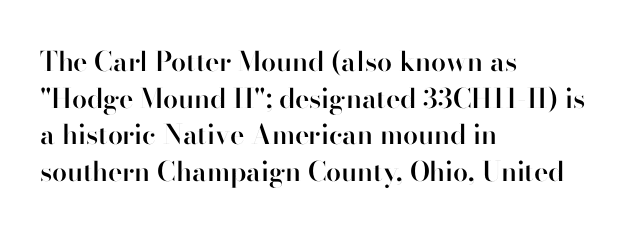
Successive baselines arrive at the customary interval. Nothing unusual about the tracking: characters are spaced as the font intends. Clear beneath every line of the passage. The lettering stays uniformly vertical, giving the passage a roman look. A somewhat darkened texture: the type is semibold rather than bold. Left-aligned paragraph, ragged on the right.
